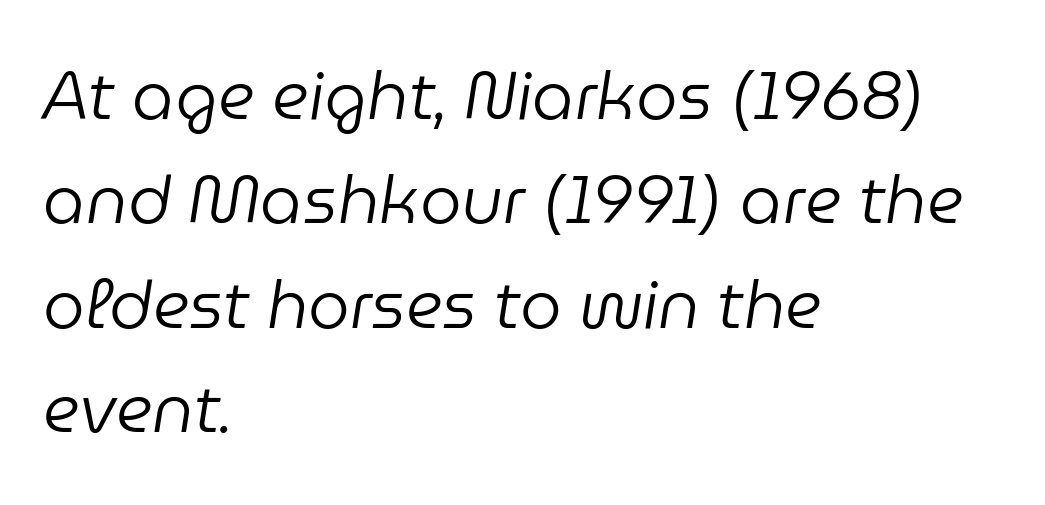
In terms of letterspacing, this is plain default setting. The rows are spaced the way most documents space them. The setting favours the left margin, as ordinary paragraphs usually do. You can tell it's italic because the verticals aren't actually vertical.
